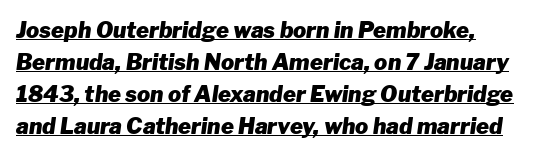
Q: Is the text bold? A: Yes.
Q: Is the text italic (slanted)? A: Yes, it leans right by about 8 degrees.
Q: Is the text underlined? A: Yes.
Q: How is the paragraph aligned? A: Left-aligned.
Q: Is the spacing between letters normal or unusually wide? A: Normal.
Q: Is the spacing between lines tight, normal or loose? A: Normal.
